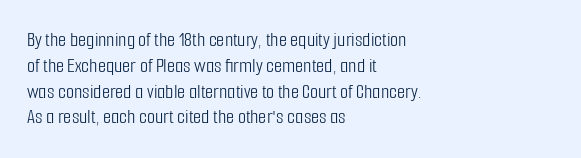
{"italic": "no", "bold": "no", "underline": "no", "align": "left", "line_spacing_ratio": 1.23, "letter_spacing": "normal", "letter_spacing_em": 0.0, "glyph_px": 21}
